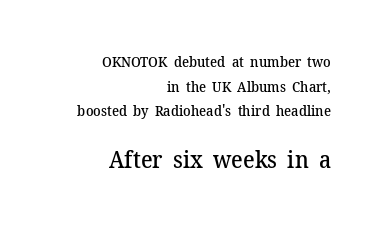
Notice how the passage keeps a crisp vertical edge on the right only. Honestly, there is no underline to notice here at all. The font's upright variant was chosen for this text. Letter spacing: default. The glyphs have the mass of a demibold cut, below bold.
